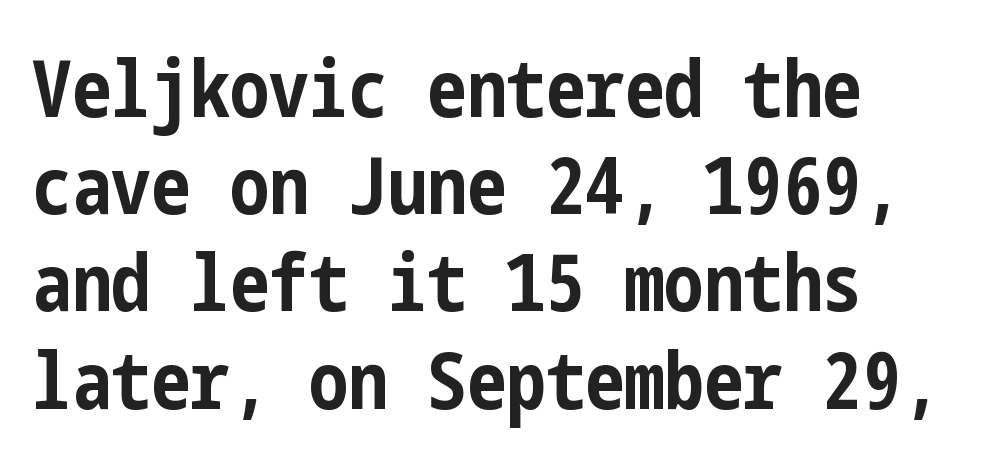
The sample has been set heavy, in full bold. Glance below the letters and you will spot only blank space. A typesetter would call this zero additional tracking. The lines in this sample share a left origin and differ only in where they stop. Look at the bottom of the vertical strokes: they stop flat, with no serifs. The lettering holds an erect, upright posture throughout.
